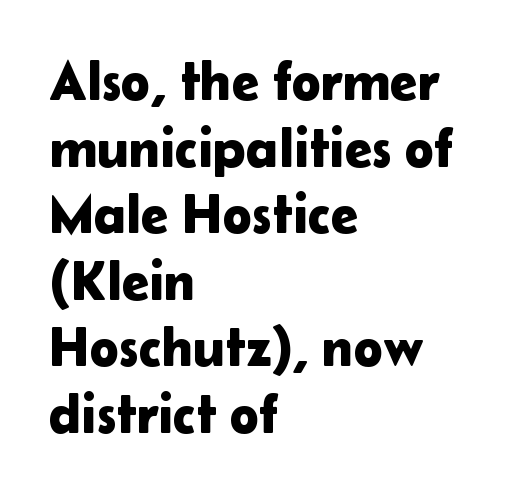
The image shows 55 px sans-serif type, upright; set left-aligned, line spacing 1.21x, normal letter spacing, not underlined; low stroke contrast and a medium x-height.
